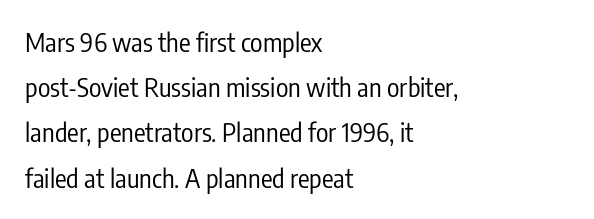
Characters follow at the spacing the type designer built in. Characters remain perfectly vertical along every line. This is not heavy type; no bold has been used. Where is the straight margin? On the left.
